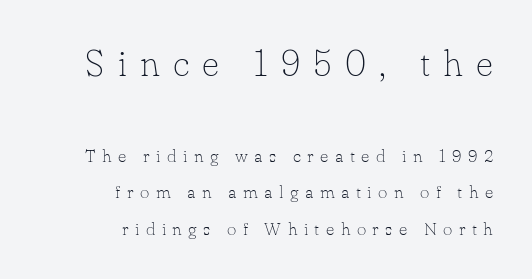
Q: Is the text bold? A: No.
Q: Is the text italic (slanted)? A: No, it is upright.
Q: Is the typeface a serif or a sans-serif typeface? A: Serif.
Q: Is the text underlined? A: No.
Q: How is the paragraph aligned? A: Right-aligned.
Q: Is the spacing between letters normal or unusually wide? A: Unusually wide.
Q: Is the spacing between lines tight, normal or loose? A: Loose.
Q: Which block of text is set in a larger size, the first (top) or the second (bottom)? A: The first (top) one.
Q: Width (condensed, normal, or wide)? A: Normal.
Q: Stroke contrast? A: Low.
Q: x-height? A: Small.
Q: Monospaced? A: No.
